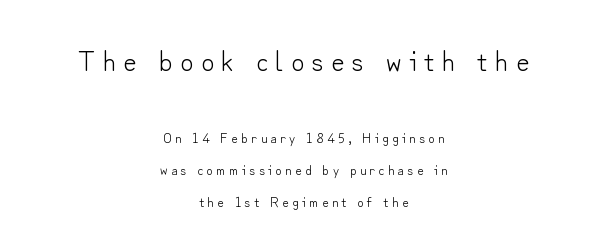
Q: Is the text bold? A: No.
Q: Is the text italic (slanted)? A: No, it is upright.
Q: Is the typeface a serif or a sans-serif typeface? A: Sans-serif.
Q: Is the text underlined? A: No.
Q: How is the paragraph aligned? A: Centered.
Q: Is the spacing between letters normal or unusually wide? A: Unusually wide.
Q: Is the spacing between lines tight, normal or loose? A: Loose.
Q: Which block of text is set in a larger size, the first (top) or the second (bottom)? A: The first (top) one.
Q: Width (condensed, normal, or wide)? A: Normal.
Q: Stroke contrast? A: Low.
Q: x-height? A: Small.
Q: Monospaced? A: No.
